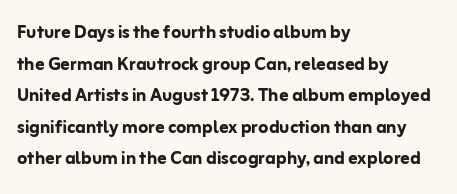
The image shows 23 px bold type, upright; set left-aligned, normal line spacing (1.37x), normal letter spacing, not underlined.
